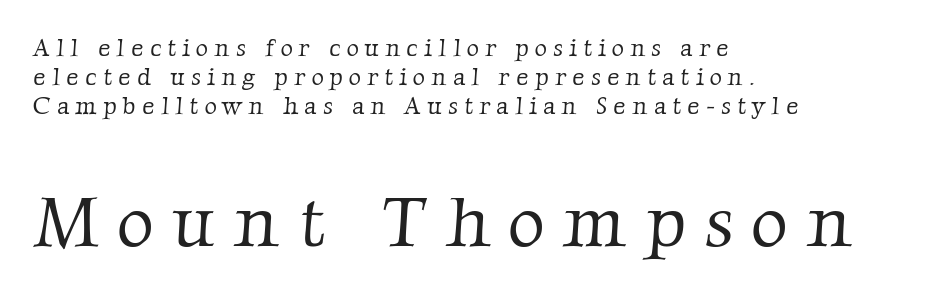
Q: Is the text bold? A: No.
Q: Is the typeface a serif or a sans-serif typeface? A: Serif.
Q: Is the text underlined? A: No.
Q: How is the paragraph aligned? A: Left-aligned.
Q: Is the spacing between letters normal or unusually wide? A: Unusually wide.
Q: Which block of text is set in a larger size, the first (top) or the second (bottom)? A: The second (bottom) one.
Q: Width (condensed, normal, or wide)? A: Normal.
Q: Stroke contrast? A: Low.
Q: x-height? A: Medium.
Q: Monospaced? A: No.
